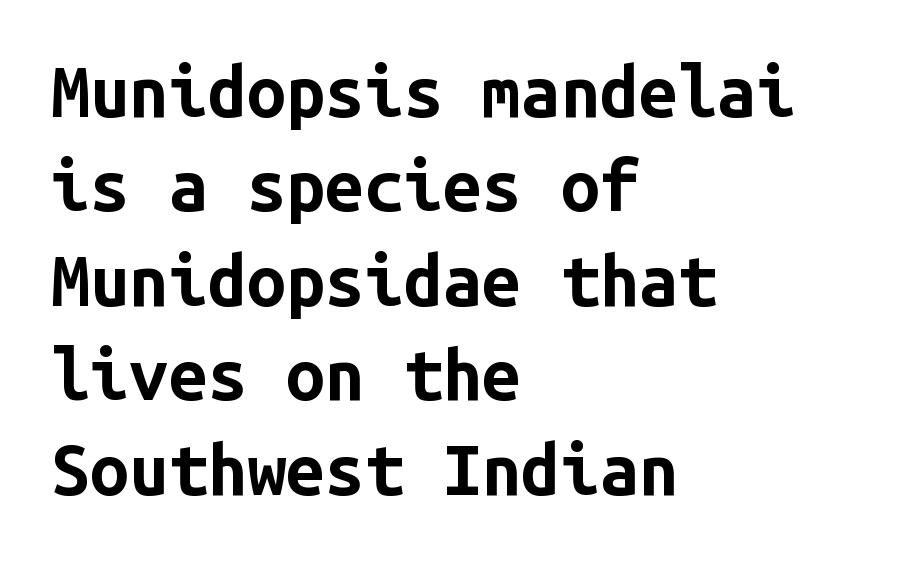
The face used here has the dense, thick strokes of a bold. Letters rest on an invisible, unmarked baseline. Do the characters align in a grid? Yes, the font is monospaced. No feet cap the strokes, marking this as sans-serif type.
